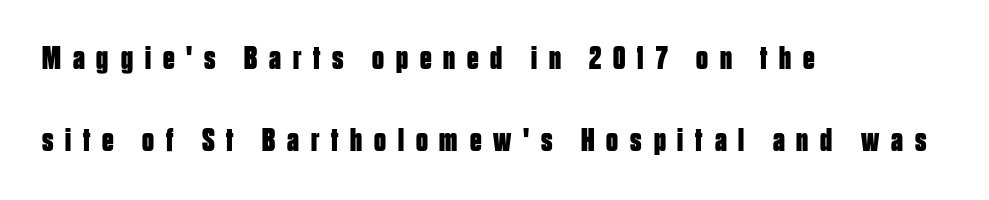
Line beginnings align vertically; line endings do not. Each letter keeps its own natural width here, so spacing adapts to shape. The baseline area is clear. A typesetter would mark this as roman, not italic.
